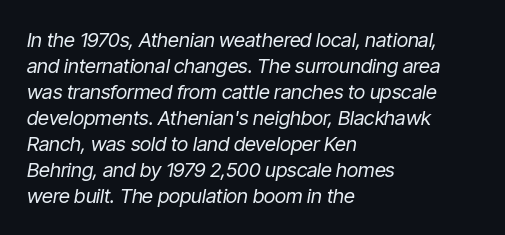
{"italic": "yes", "lean": "right", "slant_degrees": 9, "bold": "no", "underline": "no", "align": "left", "line_spacing": "normal", "line_spacing_ratio": 1.3, "letter_spacing": "normal", "letter_spacing_em": 0.0, "glyph_px": 20}
